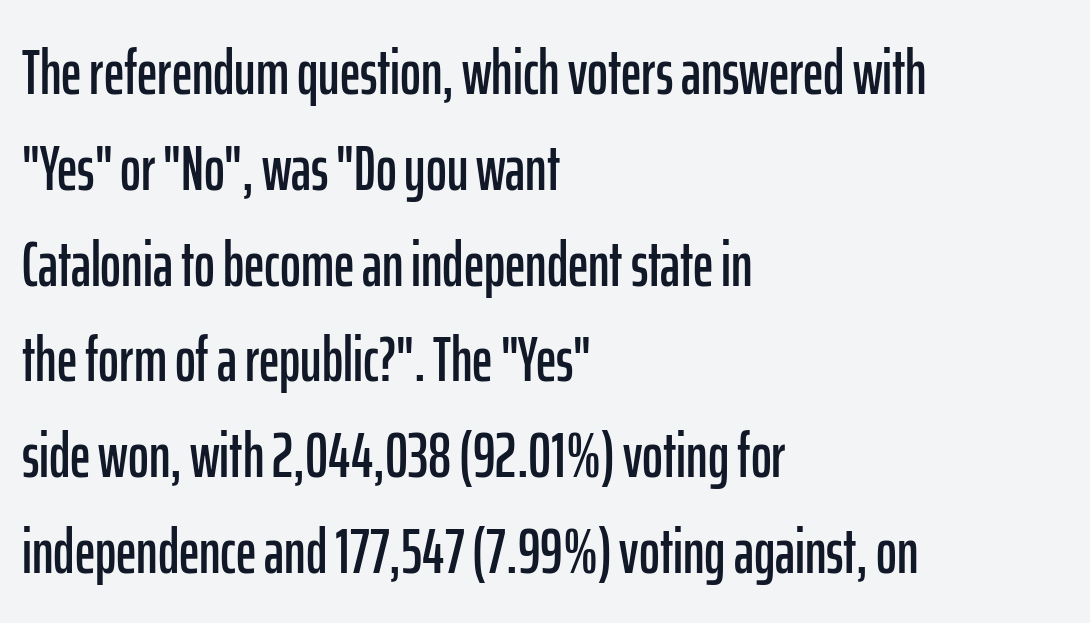
Q: Is the text italic (slanted)? A: No, it is upright.
Q: Is the typeface a serif or a sans-serif typeface? A: Sans-serif.
Q: Is the text underlined? A: No.
Q: How is the paragraph aligned? A: Left-aligned.
Q: Is the spacing between letters normal or unusually wide? A: Normal.
Q: Is the spacing between lines tight, normal or loose? A: Normal.
Q: Width (condensed, normal, or wide)? A: Condensed.
Q: Stroke contrast? A: Low.
Q: x-height? A: Medium.
Q: Monospaced? A: No.
